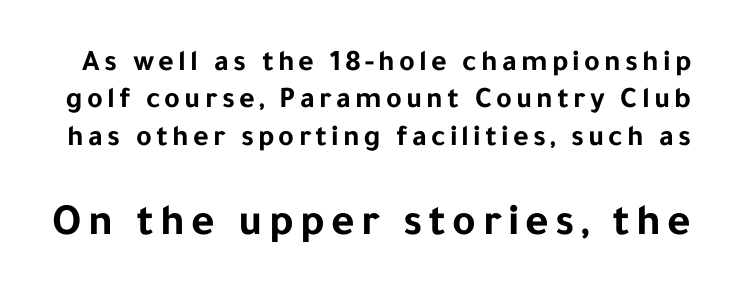
Q: Is the text bold? A: Yes.
Q: Is the text italic (slanted)? A: No, it is upright.
Q: Is the typeface a serif or a sans-serif typeface? A: Sans-serif.
Q: Is the text underlined? A: No.
Q: Is the spacing between lines tight, normal or loose? A: Normal.
Q: Which block of text is set in a larger size, the first (top) or the second (bottom)? A: The second (bottom) one.
Q: Width (condensed, normal, or wide)? A: Normal.
Q: Stroke contrast? A: Low.
Q: x-height? A: Medium.
Q: Monospaced? A: No.
